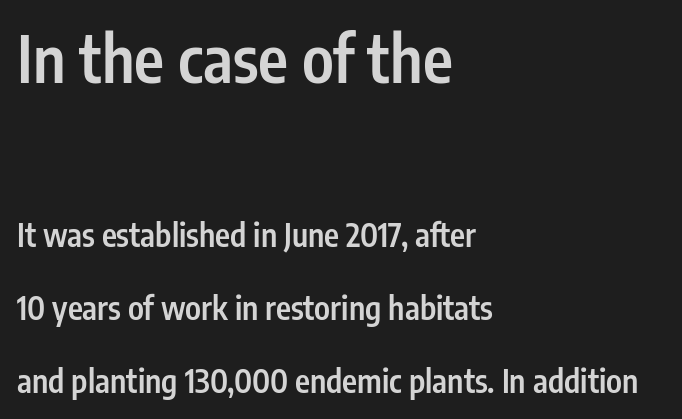
{"serif": "no", "italic": "no", "bold": "semi", "weight": "semibold", "width": "condensed", "stroke_contrast": "low", "x_height": "medium", "monospaced": "no", "underline": "no", "align": "left", "line_spacing": "loose", "line_spacing_ratio": 2.28, "letter_spacing": "normal", "letter_spacing_em": 0.0, "larger_block": "first", "size_ratio": 2.0, "glyph_px": 64}
